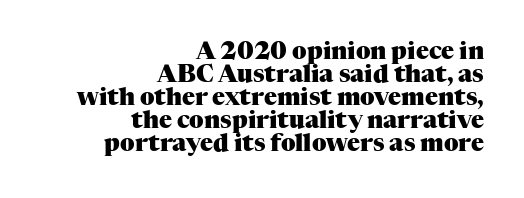
{"italic": "no", "bold": "yes", "underline": "no", "align": "right", "line_spacing": "tight", "line_spacing_ratio": 0.96, "letter_spacing": "normal", "letter_spacing_em": 0.0, "glyph_px": 24}
